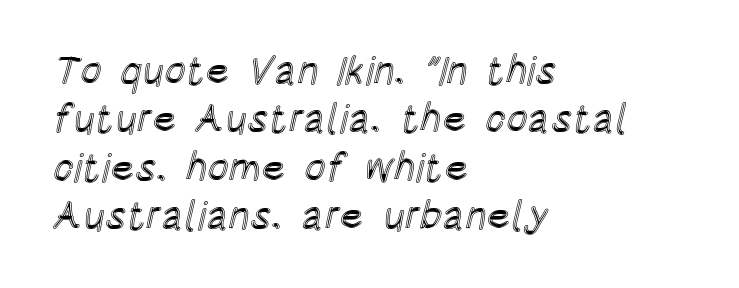
{"width": "condensed", "x_height": "large", "monospaced": "no", "underline": "no", "align": "left", "line_spacing_ratio": 1.21, "letter_spacing": "normal", "letter_spacing_em": 0.0, "glyph_px": 40}
